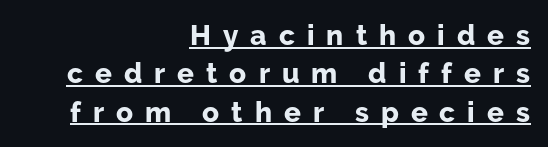
Q: Is the text bold? A: Yes.
Q: Is the text italic (slanted)? A: No, it is upright.
Q: Is the typeface a serif or a sans-serif typeface? A: Sans-serif.
Q: Is the text underlined? A: Yes.
Q: How is the paragraph aligned? A: Right-aligned.
Q: Is the spacing between letters normal or unusually wide? A: Unusually wide.
Q: Is the spacing between lines tight, normal or loose? A: Normal.
Q: Width (condensed, normal, or wide)? A: Normal.
Q: Stroke contrast? A: Low.
Q: x-height? A: Medium.
Q: Monospaced? A: No.
